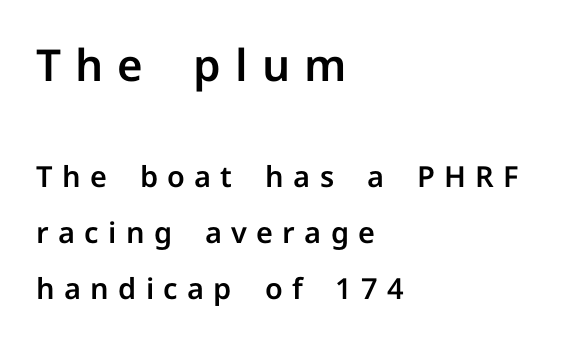
The image shows 44 px sans-serif type, upright; set left-aligned, loose line spacing (1.94x), unusually wide letter spacing (+0.32 em), not underlined; the first (top) block is 1.52x larger; low stroke contrast and a medium x-height.
